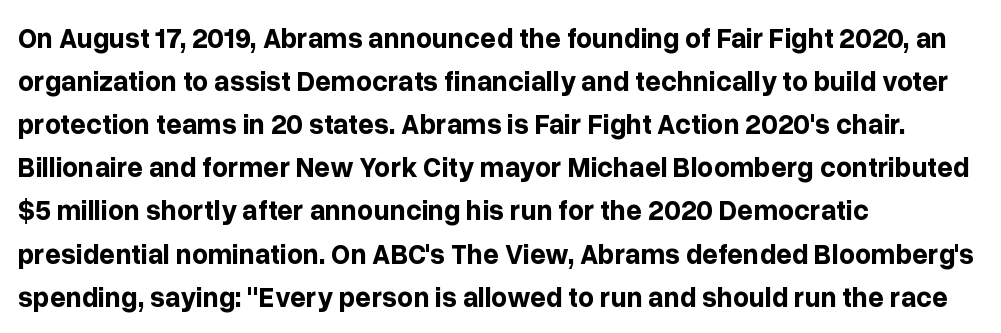
{"serif": "no", "italic": "no", "bold": "yes", "weight": "bold", "width": "normal", "stroke_contrast": "low", "x_height": "medium", "monospaced": "no", "underline": "no", "align": "left", "line_spacing": "normal", "line_spacing_ratio": 1.54, "letter_spacing": "normal", "letter_spacing_em": 0.0, "glyph_px": 28}
